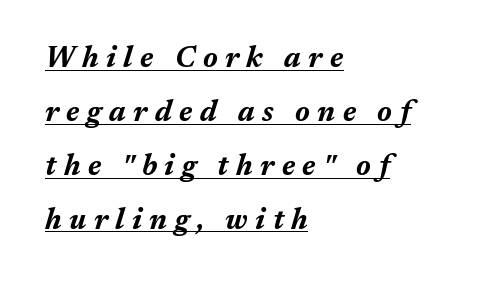
{"italic": "yes", "lean": "right", "slant_degrees": 17, "bold": "yes", "weight": "bold", "width": "normal", "stroke_contrast": "medium", "x_height": "medium", "monospaced": "no", "underline": "yes", "align": "left", "line_spacing_ratio": 1.86, "letter_spacing": "wide", "letter_spacing_em": 0.26, "glyph_px": 29}
